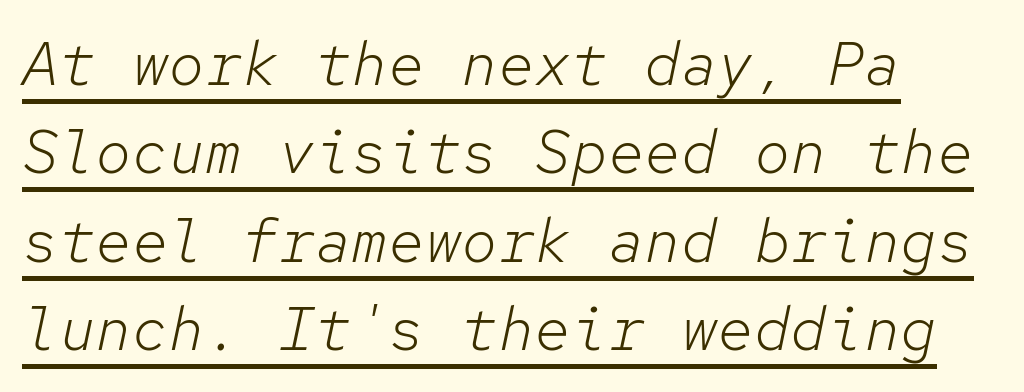
This rendering uses left alignment, leaving the right contour irregular. The axis of the letterforms is tilted away from vertical. The lettering is marked with a stroke running underneath it. A typesetter would call this zero additional tracking. The font sits on the lighter half of the weight spectrum, regular included. This sample has the even, mechanical cadence of fixed-width lettering.
